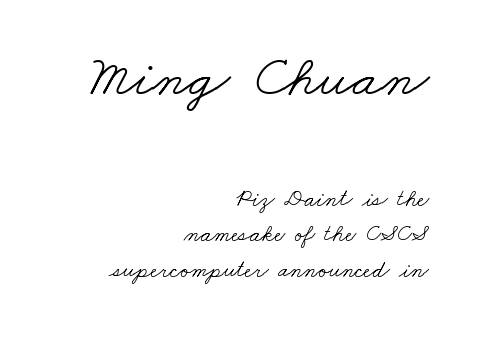
The space directly below the letters is spotless. What's the leading like? Ordinary, nothing unusual. The passage shown is typed in a proportional face where columns would drift. The tracking reads as untouched default to a designer's eye. Here the first block reads like a headline and the second like body copy.
